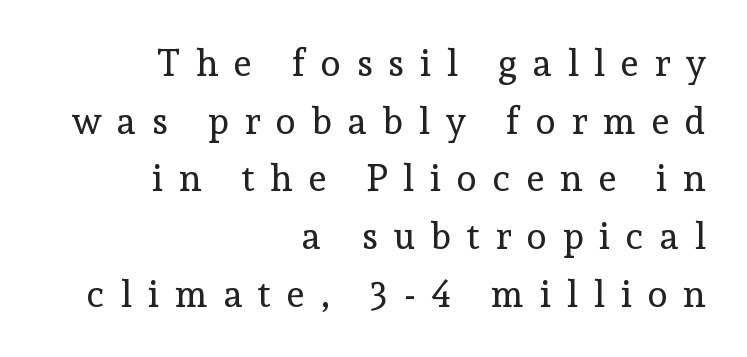
Baseline-to-baseline distance is the conventional proportion of letter height. The letterforms sit at book weight or below. Unlike a clean sans, this face finishes its strokes with serifs. One-word summary of the alignment: right.
